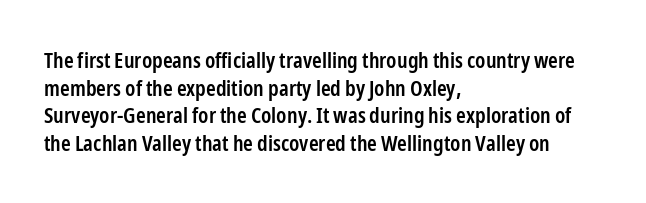
You can tell it's not italic because the verticals are truly vertical. Underlining? Definitely not there. Teacher's note: observe the even left margin — that is flush-left alignment. On the weight axis this lands at semibold, roughly 600.
